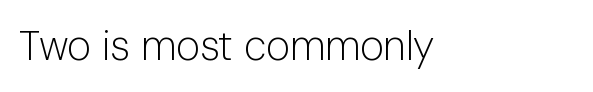
The image shows 41 px light sans-serif type, upright; set left-aligned, normal letter spacing, not underlined; low stroke contrast and a medium x-height.
